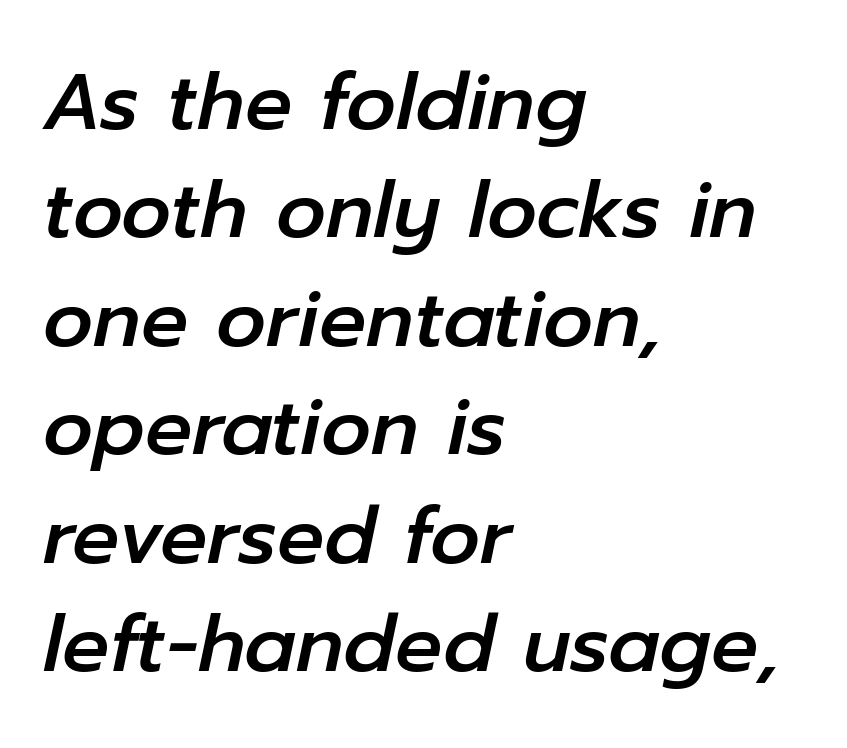
Casual observation: everything's shoved over to the left. No word sits above an underline. The passage shown is typed in a proportional face where columns would drift. Regular leading. Inter-character spacing is left at the font's built-in metrics. If you drew a line through each stem, it would be angled.
